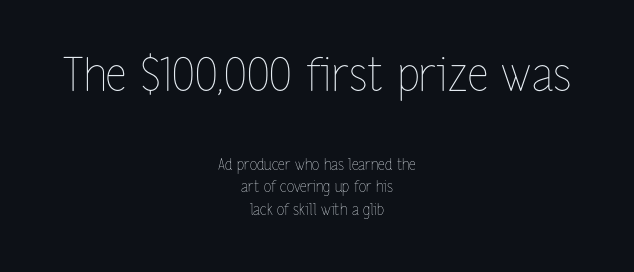
{"italic": "no", "bold": "no", "weight": "thin", "width": "condensed", "stroke_contrast": "low", "x_height": "medium", "monospaced": "no", "underline": "no", "align": "center", "line_spacing": "normal", "line_spacing_ratio": 1.47, "letter_spacing": "normal", "letter_spacing_em": 0.0, "larger_block": "first", "size_ratio": 3.07, "glyph_px": 46}
